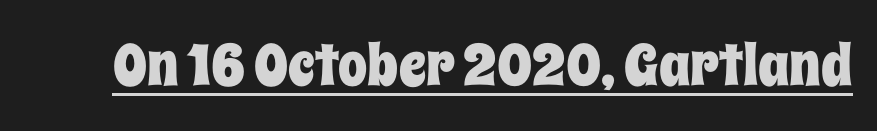
The letters stand straight up with perfectly vertical stems. Spacing between characters is what you'd get straight out of the box. These characters rest on top of a visible drawn line. The face used here is proportionally spaced, like ordinary book or web type.
